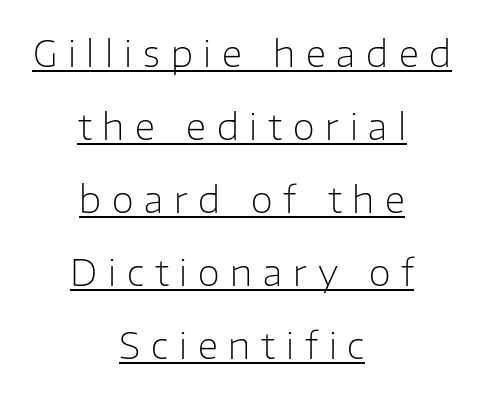
The image shows 36 px light sans-serif type, upright; set centered, loose line spacing (2.03x), unusually wide letter spacing (+0.3 em), underlined; low stroke contrast and a medium x-height.
